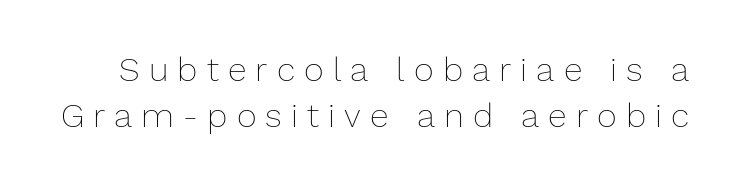
This sample uses expanded letter spacing, leaving extra air between glyphs. The weight would be labelled regular, book, light, or lighter still. The letters advance in unequal steps, a hallmark of proportional type. In terms of leading, this rendering sits right in the middle. Quick note: not italic, upright. Just letters on the line, the space beneath them empty.
